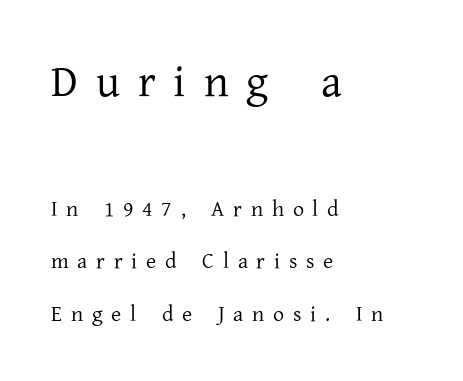
{"serif": "yes", "italic": "no", "bold": "no", "weight": "regular", "width": "normal", "stroke_contrast": "low", "x_height": "medium", "monospaced": "no", "underline": "no", "align": "left", "line_spacing": "loose", "line_spacing_ratio": 2.38, "letter_spacing": "wide", "letter_spacing_em": 0.4, "larger_block": "first", "size_ratio": 2.05, "glyph_px": 45}
